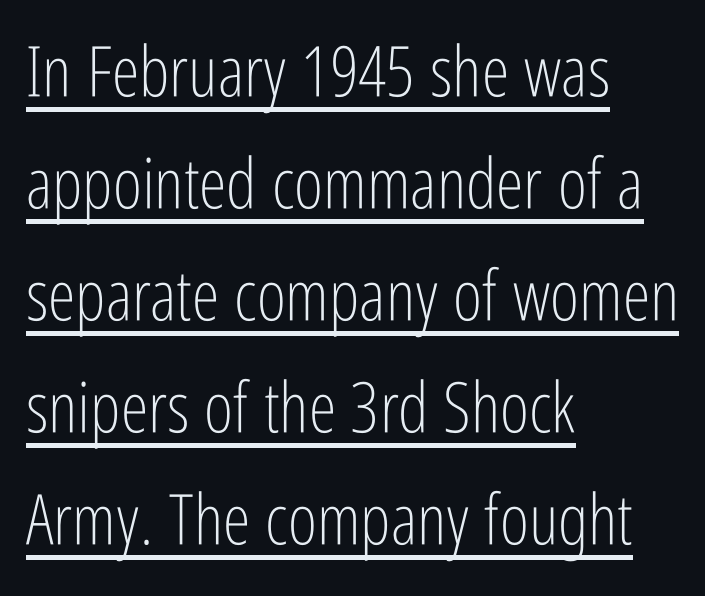
The image shows 70 px light, condensed sans-serif type, upright; set left-aligned, normal line spacing (1.6x), normal letter spacing, underlined; low stroke contrast and a medium x-height.
